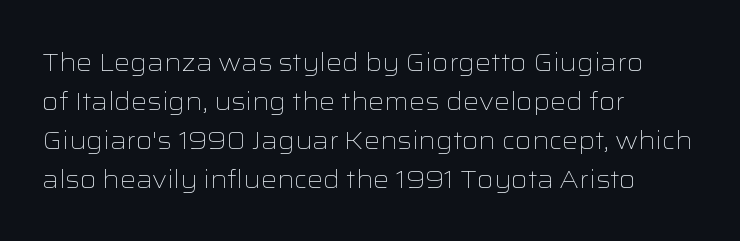
{"italic": "no", "bold": "no", "underline": "no", "align": "left", "line_spacing": "normal", "line_spacing_ratio": 1.56, "letter_spacing": "normal", "letter_spacing_em": 0.0, "glyph_px": 25}
